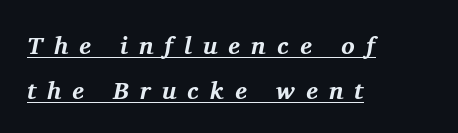
{"italic": "yes", "lean": "right", "slant_degrees": 11, "bold": "yes", "underline": "yes", "align": "left", "line_spacing_ratio": 1.79, "letter_spacing": "wide", "letter_spacing_em": 0.44, "glyph_px": 25}
